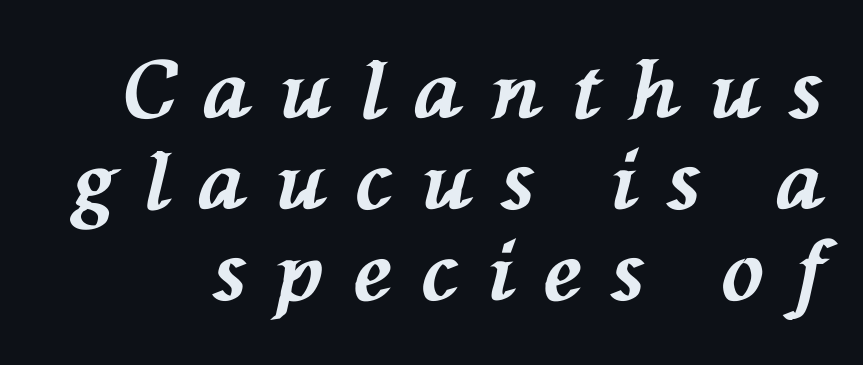
The image shows 79 px bold type, italic (leaning left); set tight line spacing (1.15x), unusually wide letter spacing (+0.38 em), not underlined; medium stroke contrast and a medium x-height.
